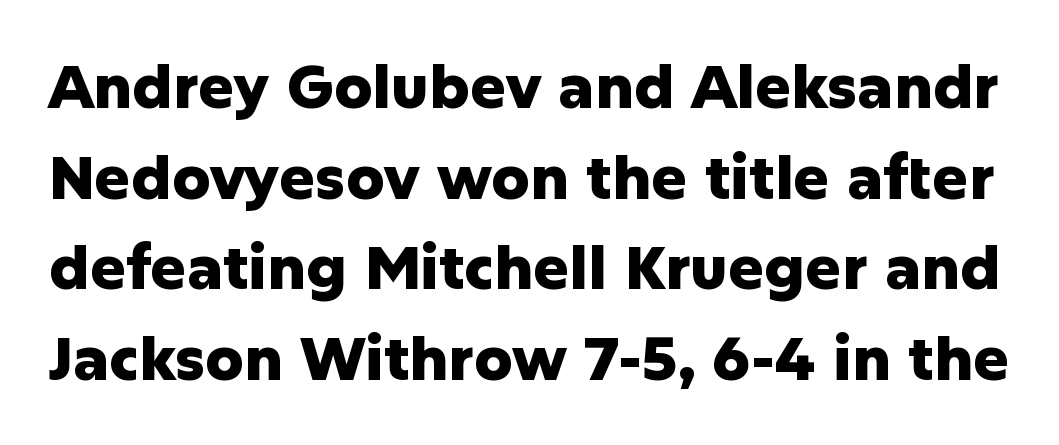
A sans-serif font was chosen for this passage. Default kerning and tracking; the words read as compact shapes. Quick note: underline off. These lines are rendered in a variable-pitch font. On the weight axis this lands at bold, roughly 700. The specimen reads as upright at a glance.
